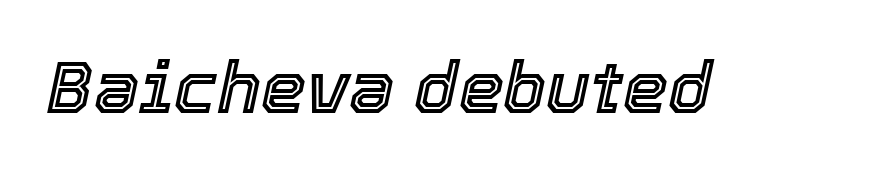
Q: Is the text italic (slanted)? A: Yes, it leans right by about 12 degrees.
Q: Is the text underlined? A: No.
Q: Is the spacing between letters normal or unusually wide? A: Normal.
Q: Width (condensed, normal, or wide)? A: Normal.
Q: x-height? A: Medium.
Q: Monospaced? A: No.
